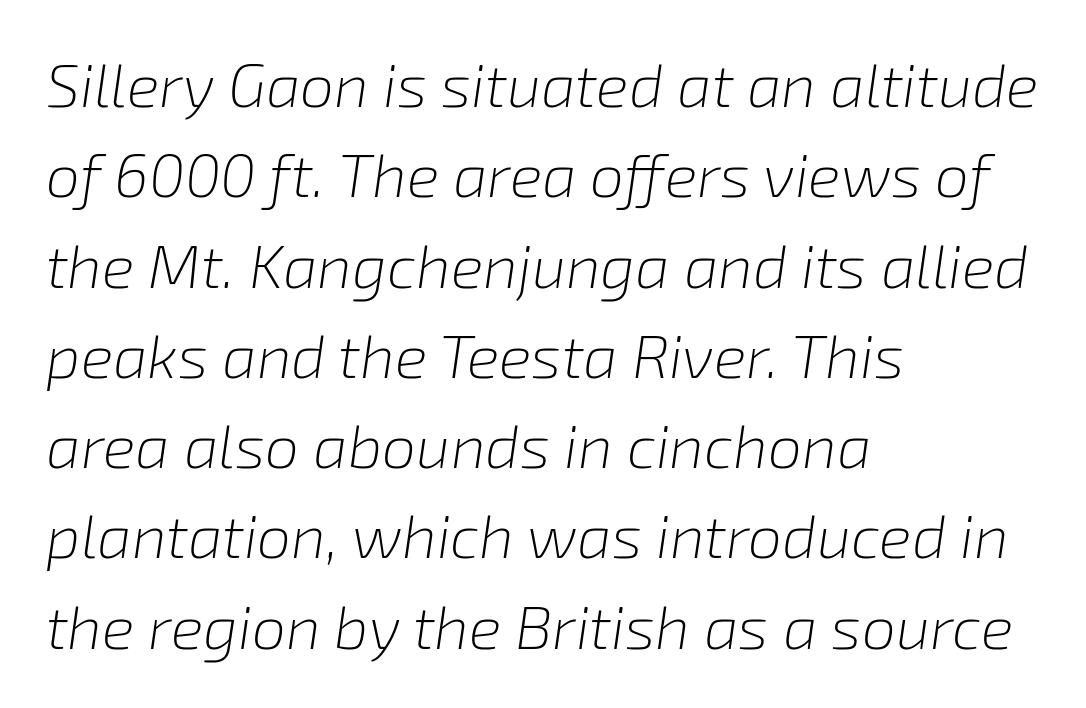
The image shows 61 px light type, italic (leaning right); set left-aligned, normal line spacing (1.48x), normal letter spacing, not underlined; low stroke contrast and a medium x-height.
